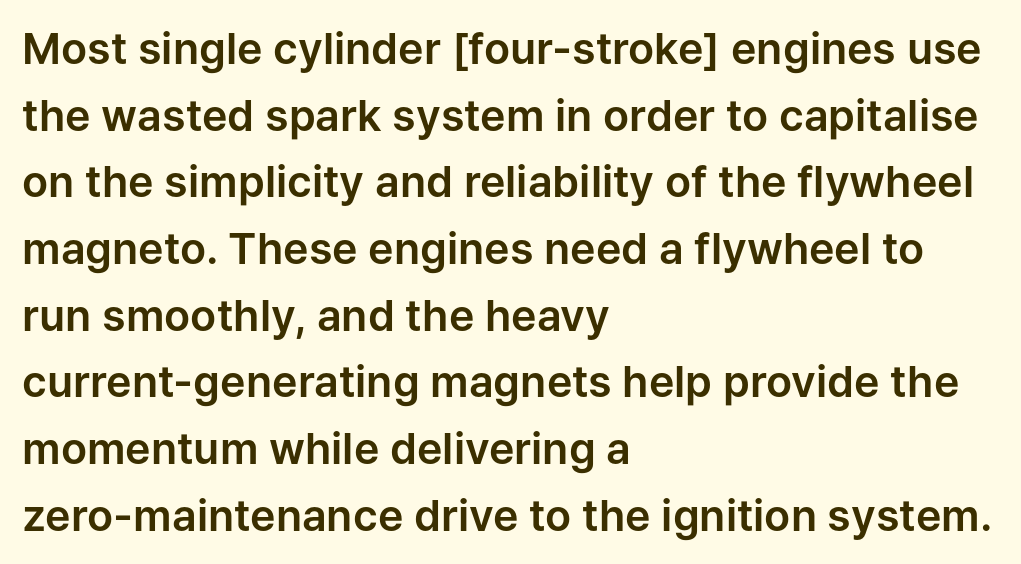
{"serif": "no", "italic": "no", "width": "normal", "stroke_contrast": "low", "x_height": "medium", "monospaced": "no", "underline": "no", "align": "left", "line_spacing": "normal", "line_spacing_ratio": 1.55, "letter_spacing": "normal", "letter_spacing_em": 0.0, "glyph_px": 43}
